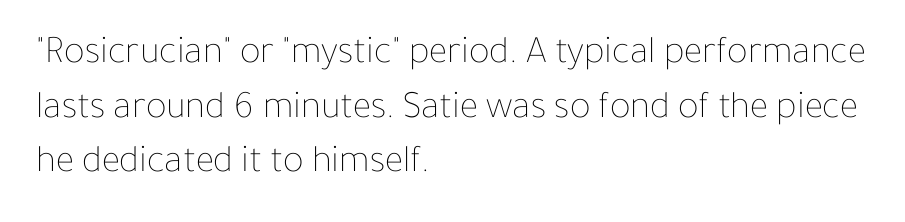
{"italic": "no", "bold": "no", "weight": "thin", "width": "normal", "stroke_contrast": "low", "x_height": "medium", "monospaced": "no", "underline": "no", "align": "left", "line_spacing": "normal", "line_spacing_ratio": 1.4, "letter_spacing": "normal", "letter_spacing_em": 0.0, "glyph_px": 39}
